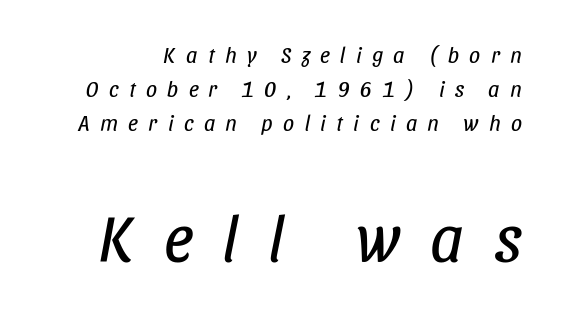
{"italic": "yes", "lean": "right", "slant_degrees": 11, "bold": "no", "weight": "regular", "width": "condensed", "stroke_contrast": "low", "x_height": "large", "monospaced": "no", "underline": "no", "line_spacing": "normal", "line_spacing_ratio": 1.54, "letter_spacing": "wide", "letter_spacing_em": 0.47, "larger_block": "second", "size_ratio": 2.95, "glyph_px": 65}
